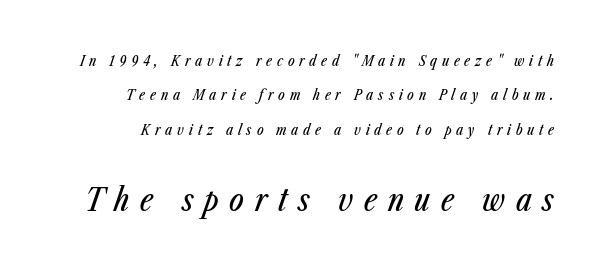
The image shows 31 px condensed type, italic (leaning right); set loose line spacing (2.45x), unusually wide letter spacing (+0.34 em), not underlined; the second (bottom) block is 2.21x larger; low stroke contrast and a medium x-height.
